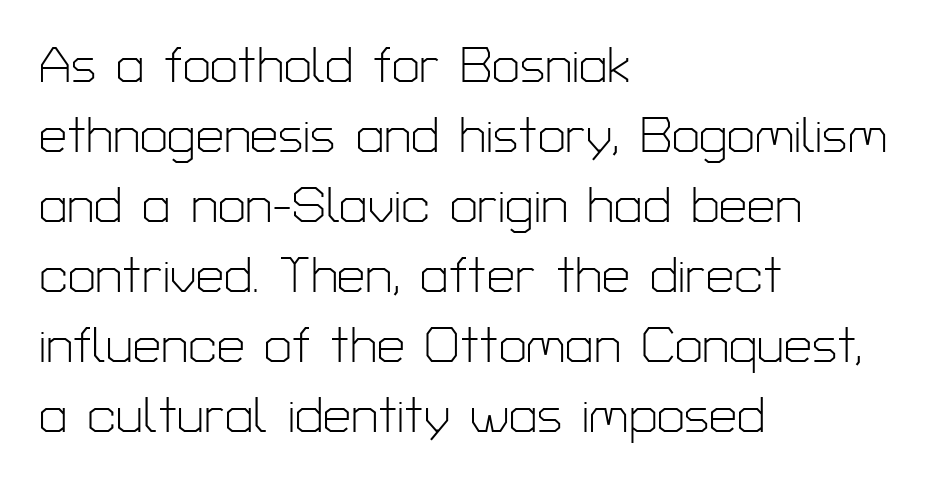
The image shows 50 px light sans-serif type, upright; set left-aligned, normal line spacing (1.4x), normal letter spacing, not underlined; low stroke contrast and a medium x-height.
